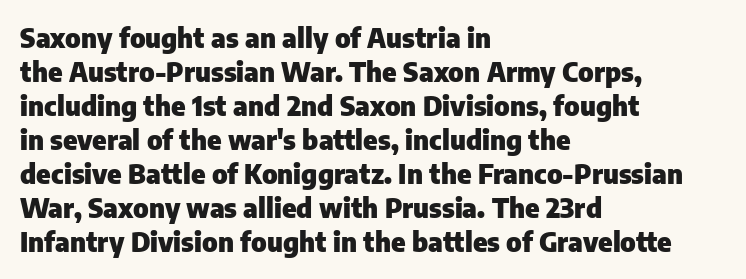
Q: Is the text bold? A: Yes.
Q: Is the text italic (slanted)? A: No, it is upright.
Q: Is the text underlined? A: No.
Q: How is the paragraph aligned? A: Left-aligned.
Q: Is the spacing between letters normal or unusually wide? A: Normal.
Q: Is the spacing between lines tight, normal or loose? A: Normal.
